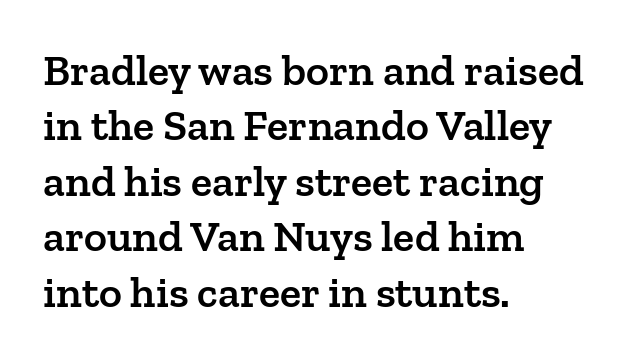
Q: Is the text bold? A: Semi-bold.
Q: Is the text italic (slanted)? A: No, it is upright.
Q: Is the typeface a serif or a sans-serif typeface? A: Serif.
Q: Is the text underlined? A: No.
Q: How is the paragraph aligned? A: Left-aligned.
Q: Is the spacing between letters normal or unusually wide? A: Normal.
Q: Is the spacing between lines tight, normal or loose? A: Normal.
Q: Width (condensed, normal, or wide)? A: Normal.
Q: Stroke contrast? A: Low.
Q: x-height? A: Medium.
Q: Monospaced? A: No.
